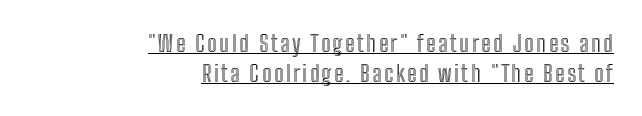
Q: Is the text italic (slanted)? A: No, it is upright.
Q: Is the text underlined? A: Yes.
Q: How is the paragraph aligned? A: Right-aligned.
Q: Is the spacing between lines tight, normal or loose? A: Normal.
